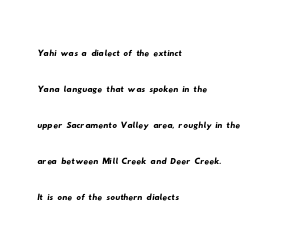
The image shows 23 px text type; set left-aligned, normal line spacing (1.57x), normal letter spacing, not underlined.
